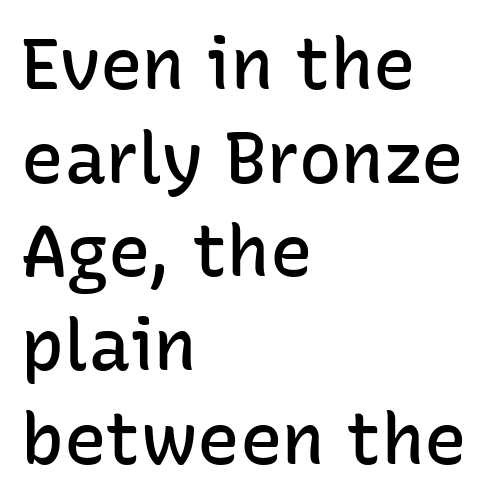
Nobody touched the tracking dial on this one. Rendered with straight, roman letterforms. As a designer I'd log this as weight 600, semibold. Layout note: lines flush left. Any mark beneath the type? The region is blank.
